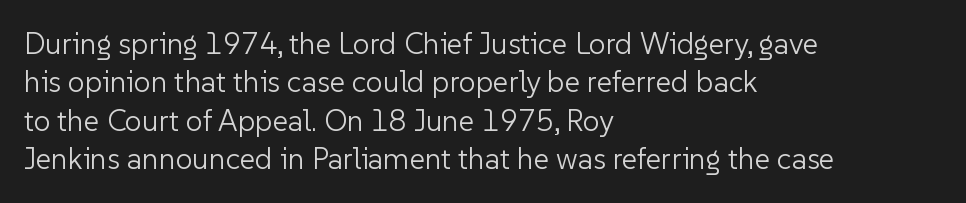
{"serif": "no", "italic": "no", "bold": "no", "weight": "light", "width": "normal", "stroke_contrast": "low", "x_height": "medium", "monospaced": "no", "underline": "no", "align": "left", "line_spacing": "normal", "line_spacing_ratio": 1.28, "letter_spacing": "normal", "letter_spacing_em": 0.0, "glyph_px": 30}
